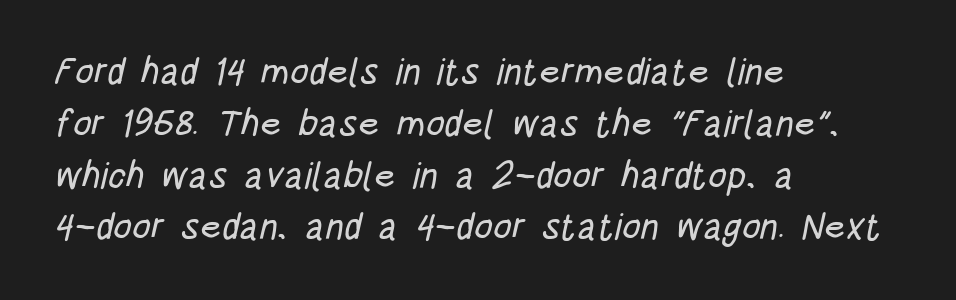
{"serif": "no", "width": "condensed", "stroke_contrast": "low", "x_height": "large", "monospaced": "no", "underline": "no", "align": "left", "line_spacing": "normal", "line_spacing_ratio": 1.4, "letter_spacing": "normal", "letter_spacing_em": 0.0, "glyph_px": 37}
